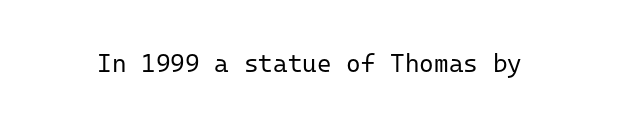
The rendering keeps characters at their native spacing. The font sits on the lighter half of the weight spectrum, regular included. Quick note: underline off. Is there any slant? The stems are plumb.
